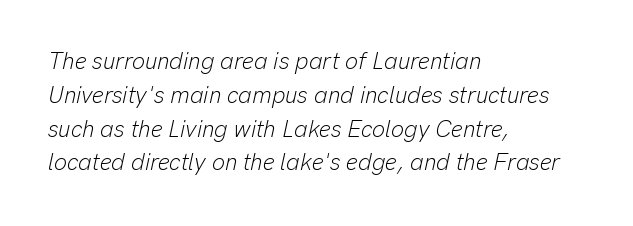
{"italic": "yes", "lean": "right", "slant_degrees": 13, "bold": "no", "underline": "no", "align": "left", "line_spacing": "normal", "line_spacing_ratio": 1.47, "letter_spacing": "normal", "letter_spacing_em": 0.0, "glyph_px": 23}
